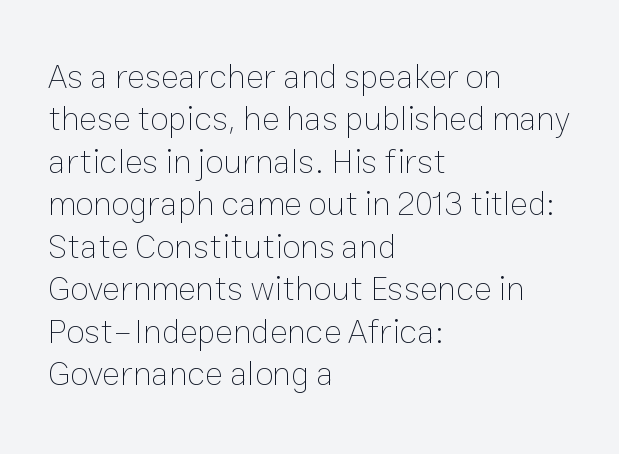
Q: Is the text bold? A: No.
Q: Is the text italic (slanted)? A: No, it is upright.
Q: Is the text underlined? A: No.
Q: How is the paragraph aligned? A: Left-aligned.
Q: Is the spacing between letters normal or unusually wide? A: Normal.
Q: Is the spacing between lines tight, normal or loose? A: Normal.
Q: Width (condensed, normal, or wide)? A: Normal.
Q: Stroke contrast? A: Low.
Q: x-height? A: Medium.
Q: Monospaced? A: No.
